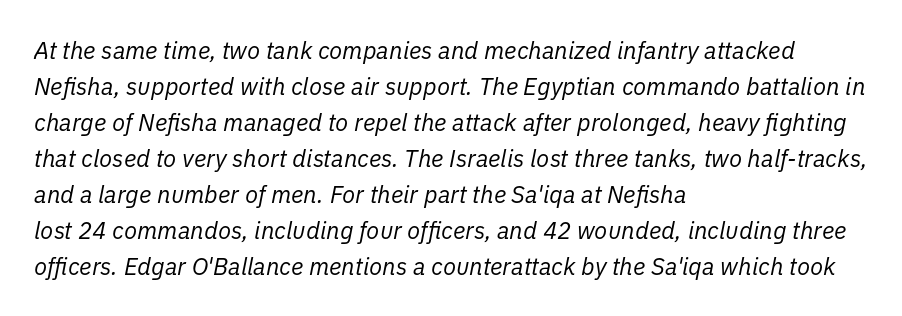
The image shows 24 px text type, italic (leaning right); set left-aligned, normal line spacing (1.5x), normal letter spacing, not underlined.
